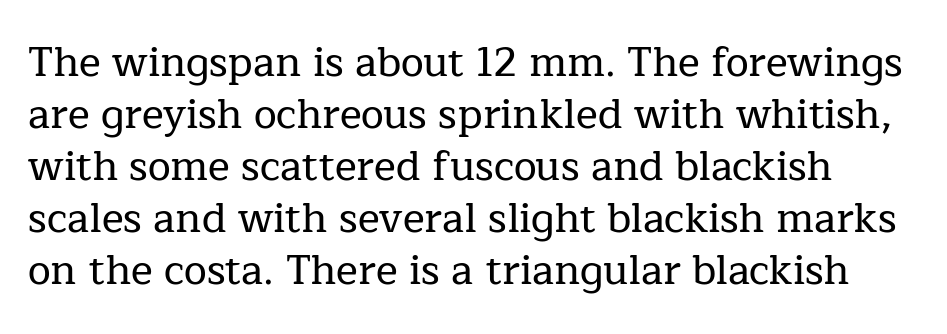
Q: Is the text italic (slanted)? A: No, it is upright.
Q: Is the typeface a serif or a sans-serif typeface? A: Serif.
Q: Is the text underlined? A: No.
Q: Is the spacing between letters normal or unusually wide? A: Normal.
Q: Is the spacing between lines tight, normal or loose? A: Normal.
Q: Width (condensed, normal, or wide)? A: Normal.
Q: Stroke contrast? A: Low.
Q: x-height? A: Medium.
Q: Monospaced? A: No.
